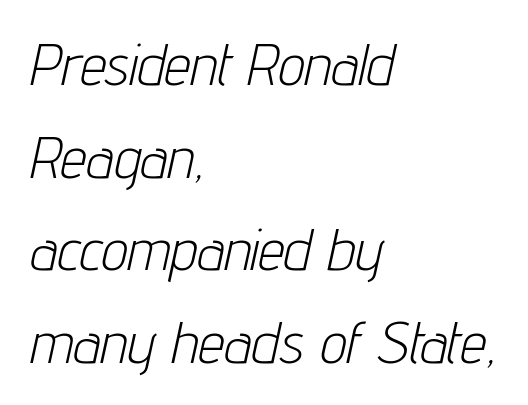
Q: Is the text bold? A: No.
Q: Is the text italic (slanted)? A: Yes, it leans right by about 12 degrees.
Q: Is the text underlined? A: No.
Q: How is the paragraph aligned? A: Left-aligned.
Q: Is the spacing between letters normal or unusually wide? A: Normal.
Q: Is the spacing between lines tight, normal or loose? A: Normal.
Q: Width (condensed, normal, or wide)? A: Condensed.
Q: Stroke contrast? A: Low.
Q: x-height? A: Medium.
Q: Monospaced? A: No.
